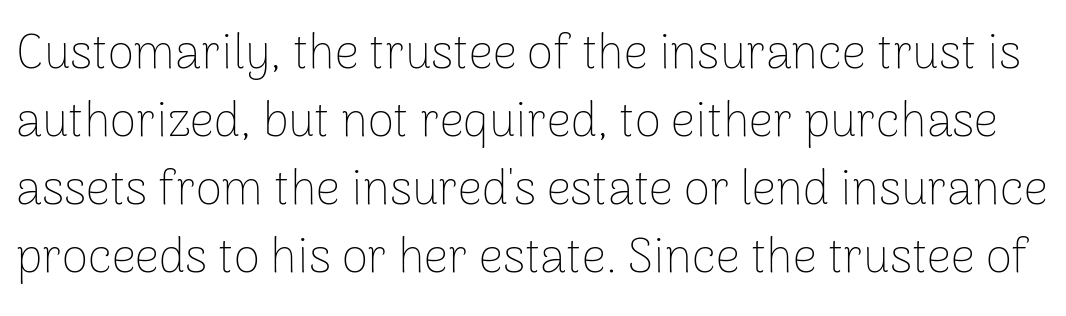
Summary of vertical rhythm: regular, with standard interline spacing. Character widths vary here, with narrow letters taking less room than wide ones. Inter-character spacing is left at the font's built-in metrics. The strip under each line holds only bare page. Nothing sits at the stroke ends, so this counts as sans-serif. In terms of posture, this sample is upright.
